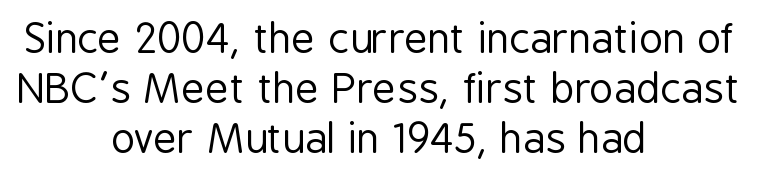
{"serif": "no", "italic": "no", "bold": "no", "weight": "regular", "width": "condensed", "stroke_contrast": "low", "x_height": "medium", "monospaced": "no", "underline": "no", "align": "center", "line_spacing_ratio": 1.22, "letter_spacing": "normal", "letter_spacing_em": 0.0, "glyph_px": 41}
